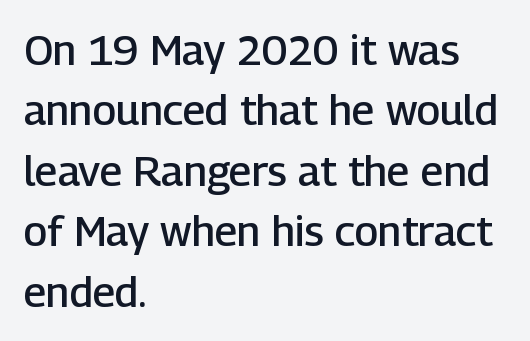
Q: Is the text bold? A: Semi-bold.
Q: Is the text italic (slanted)? A: No, it is upright.
Q: Is the typeface a serif or a sans-serif typeface? A: Sans-serif.
Q: Is the text underlined? A: No.
Q: How is the paragraph aligned? A: Left-aligned.
Q: Is the spacing between letters normal or unusually wide? A: Normal.
Q: Is the spacing between lines tight, normal or loose? A: Normal.
Q: Width (condensed, normal, or wide)? A: Normal.
Q: Stroke contrast? A: Low.
Q: x-height? A: Medium.
Q: Monospaced? A: No.
